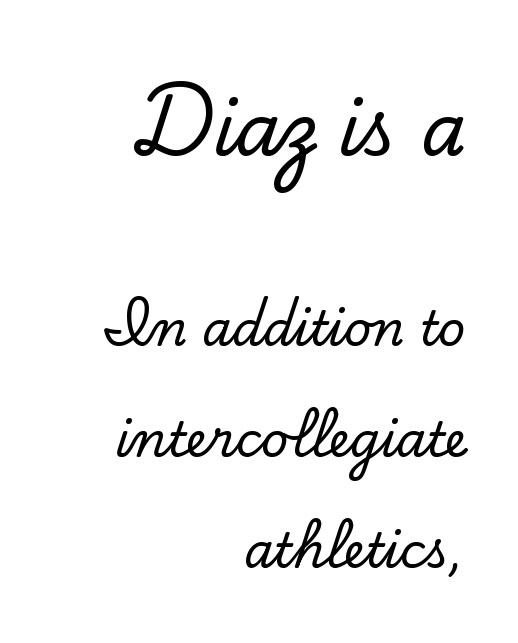
Q: Is the text italic (slanted)? A: Yes.
Q: Is the typeface a serif or a sans-serif typeface? A: Serif.
Q: Is the text underlined? A: No.
Q: How is the paragraph aligned? A: Right-aligned.
Q: Is the spacing between letters normal or unusually wide? A: Normal.
Q: Is the spacing between lines tight, normal or loose? A: Loose.
Q: Which block of text is set in a larger size, the first (top) or the second (bottom)? A: The first (top) one.
Q: Width (condensed, normal, or wide)? A: Normal.
Q: Stroke contrast? A: Low.
Q: x-height? A: Small.
Q: Monospaced? A: No.
